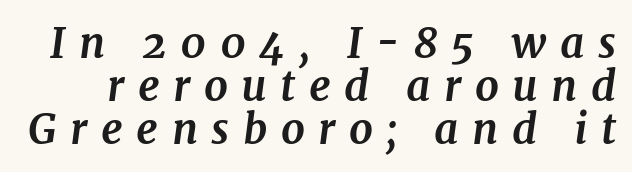
Q: Is the text bold? A: Yes.
Q: Is the text italic (slanted)? A: Yes, it leans right by about 7 degrees.
Q: Is the typeface a serif or a sans-serif typeface? A: Serif.
Q: Is the text underlined? A: No.
Q: Is the spacing between letters normal or unusually wide? A: Unusually wide.
Q: Is the spacing between lines tight, normal or loose? A: Tight.
Q: Width (condensed, normal, or wide)? A: Normal.
Q: Stroke contrast? A: Medium.
Q: x-height? A: Medium.
Q: Monospaced? A: No.
